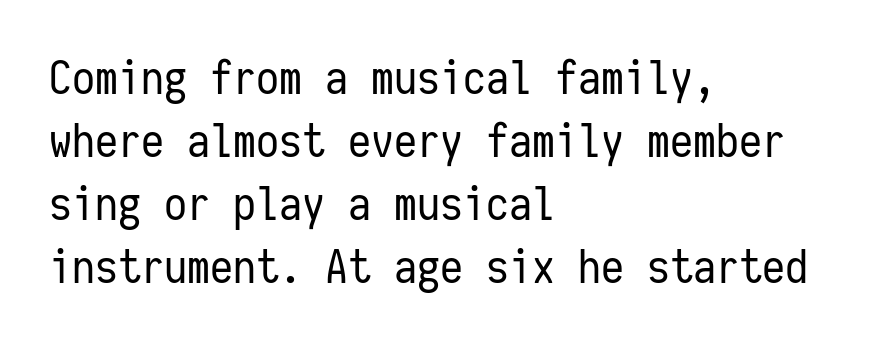
Q: Is the text bold? A: No.
Q: Is the text italic (slanted)? A: No, it is upright.
Q: Is the typeface a serif or a sans-serif typeface? A: Sans-serif.
Q: Is the text underlined? A: No.
Q: How is the paragraph aligned? A: Left-aligned.
Q: Is the spacing between letters normal or unusually wide? A: Normal.
Q: Is the spacing between lines tight, normal or loose? A: Normal.
Q: Width (condensed, normal, or wide)? A: Condensed.
Q: Stroke contrast? A: Low.
Q: x-height? A: Medium.
Q: Monospaced? A: Yes.
